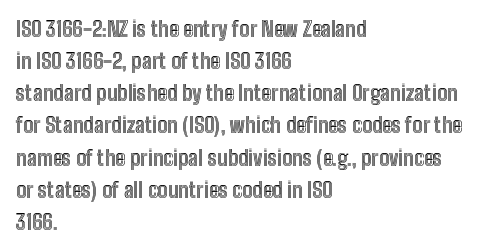
{"italic": "no", "underline": "no", "align": "left", "line_spacing": "normal", "line_spacing_ratio": 1.53, "letter_spacing": "normal", "letter_spacing_em": 0.0, "glyph_px": 21}
